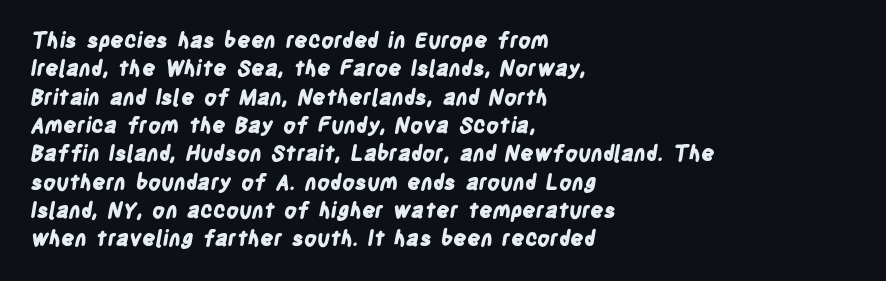
{"bold": "yes", "underline": "no", "align": "left", "line_spacing": "normal", "line_spacing_ratio": 1.35, "letter_spacing": "normal", "letter_spacing_em": 0.0, "glyph_px": 21}
